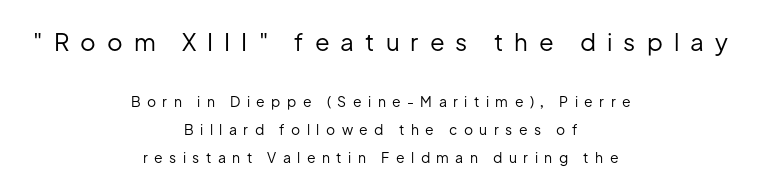
{"italic": "no", "bold": "no", "underline": "no", "align": "center", "line_spacing": "loose", "line_spacing_ratio": 1.97, "letter_spacing": "wide", "letter_spacing_em": 0.46, "larger_block": "first", "size_ratio": 1.71, "glyph_px": 24}
